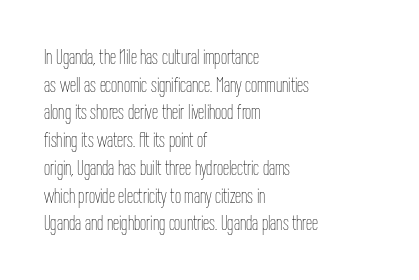
The typeface has the unassuming heft of standard copy or less. Vertical strokes here are truly vertical. A clean baseline with only descenders dipping below it. Default kerning and tracking; the words read as compact shapes.
